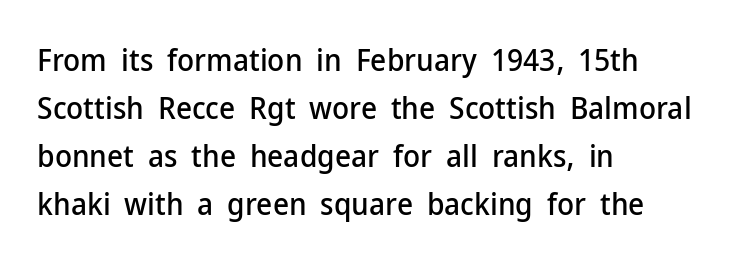
The image shows 31 px sans-serif type, upright; set left-aligned, normal line spacing (1.55x), normal letter spacing, not underlined; low stroke contrast and a medium x-height.
